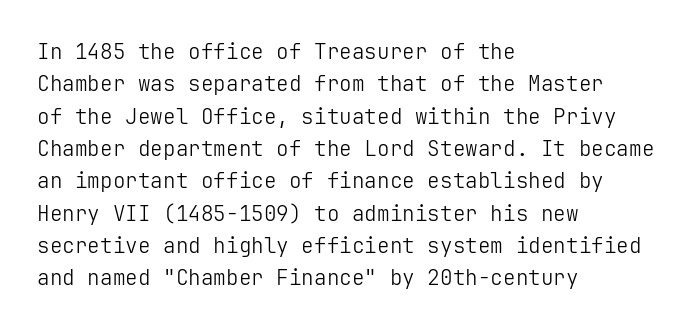
Q: Is the text bold? A: No.
Q: Is the text italic (slanted)? A: No, it is upright.
Q: Is the text underlined? A: No.
Q: How is the paragraph aligned? A: Left-aligned.
Q: Is the spacing between letters normal or unusually wide? A: Normal.
Q: Is the spacing between lines tight, normal or loose? A: Normal.
